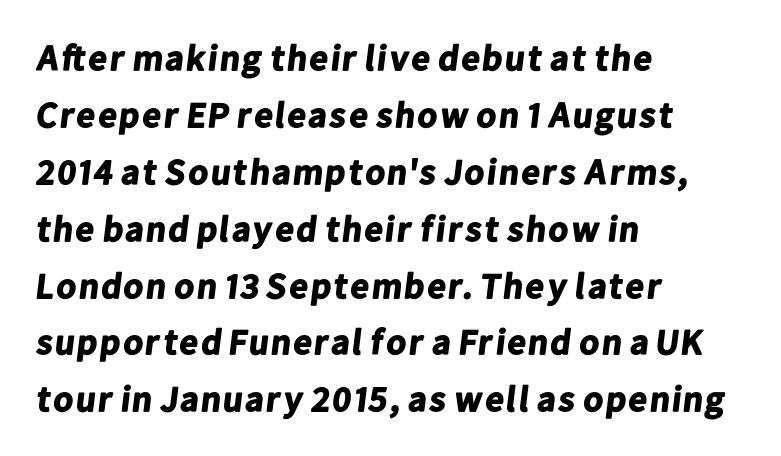
Characters follow at the spacing the type designer built in. Are there feet on the stems? There aren't — it's a sans. Each letter keeps its own natural width here, so spacing adapts to shape. These lines carry a lot of weight — the face is fully bold. Visually the block forms a straight wall on the left and a jagged coastline on the right. Bare-footed words on every line.
